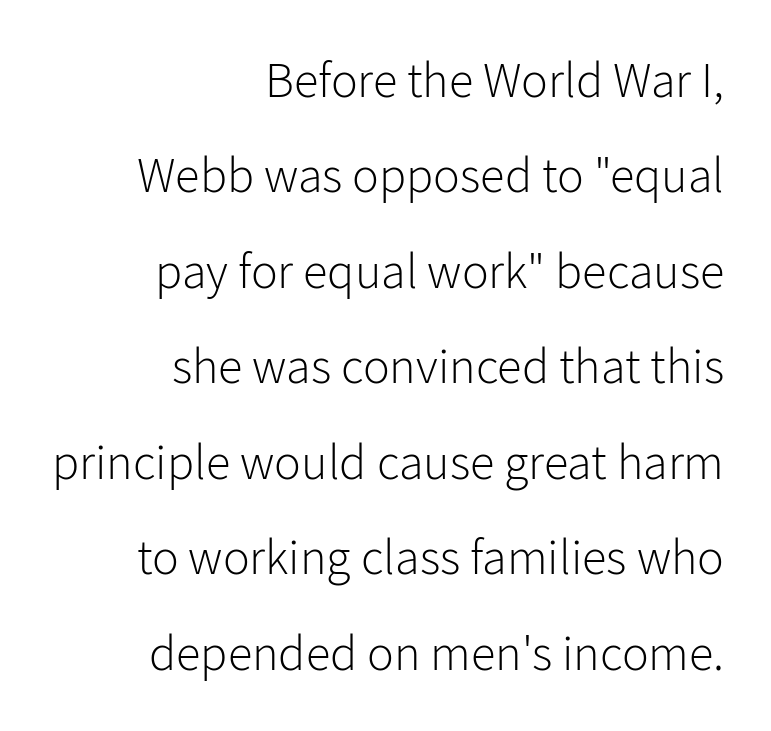
Does the copy run flush right? Yes — the right margin is perfectly even. Note the varied advance widths — an 'i' is clearly narrower than an 'm'. The specimen reads as upright at a glance. I'd call this a sans setting — the letters go barefoot.
